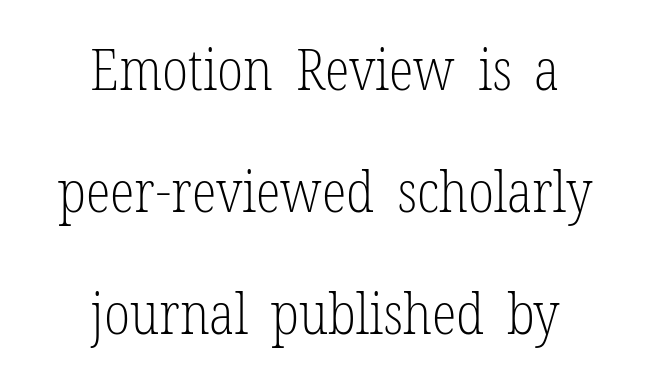
{"serif": "yes", "italic": "no", "bold": "no", "weight": "light", "width": "condensed", "stroke_contrast": "low", "x_height": "medium", "monospaced": "no", "underline": "no", "align": "center", "line_spacing": "loose", "line_spacing_ratio": 2.14, "letter_spacing": "normal", "letter_spacing_em": 0.0, "glyph_px": 57}
